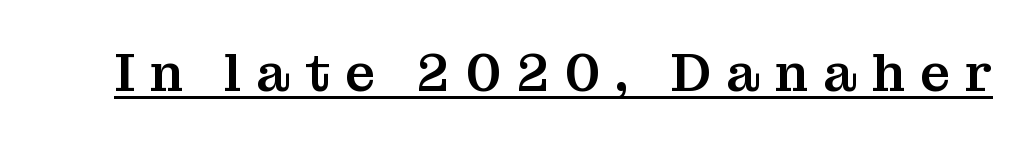
The image shows 53 px serif type, upright; set unusually wide letter spacing (+0.28 em), underlined; medium stroke contrast and a medium x-height.
